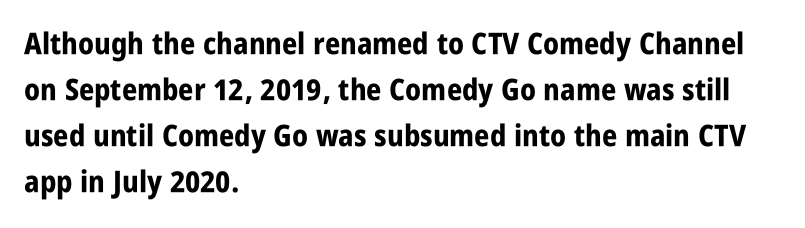
Is there much room between lines? A standard amount, neither cramped nor airy. The strokes are fattened all the way to bold. The compositor pushed each line to the left boundary. This rendering employs a face without finishing strokes, i.e., a sans-serif. A clean baseline with only descenders dipping below it. When letters stand straight like this, we call the style roman or upright.
